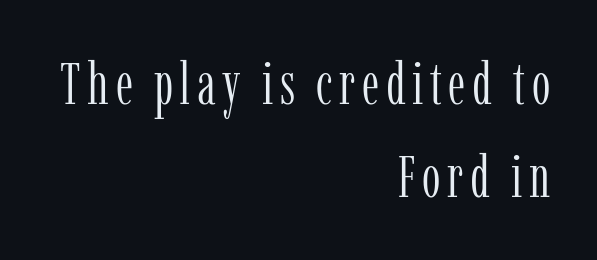
{"serif": "yes", "italic": "no", "bold": "no", "weight": "light", "width": "condensed", "stroke_contrast": "low", "x_height": "medium", "monospaced": "no", "underline": "no", "align": "right", "line_spacing": "normal", "line_spacing_ratio": 1.58, "glyph_px": 59}
